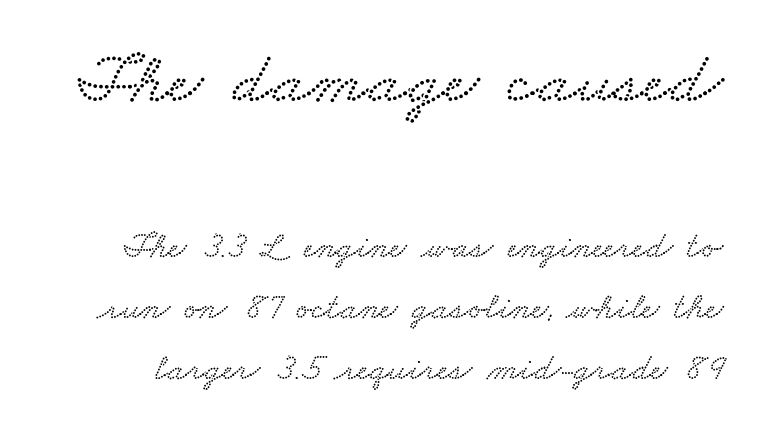
The image shows 74 px wide type; set normal line spacing (1.65x), normal letter spacing, not underlined; the first (top) block is 2.0x larger; low stroke contrast and a small x-height.
